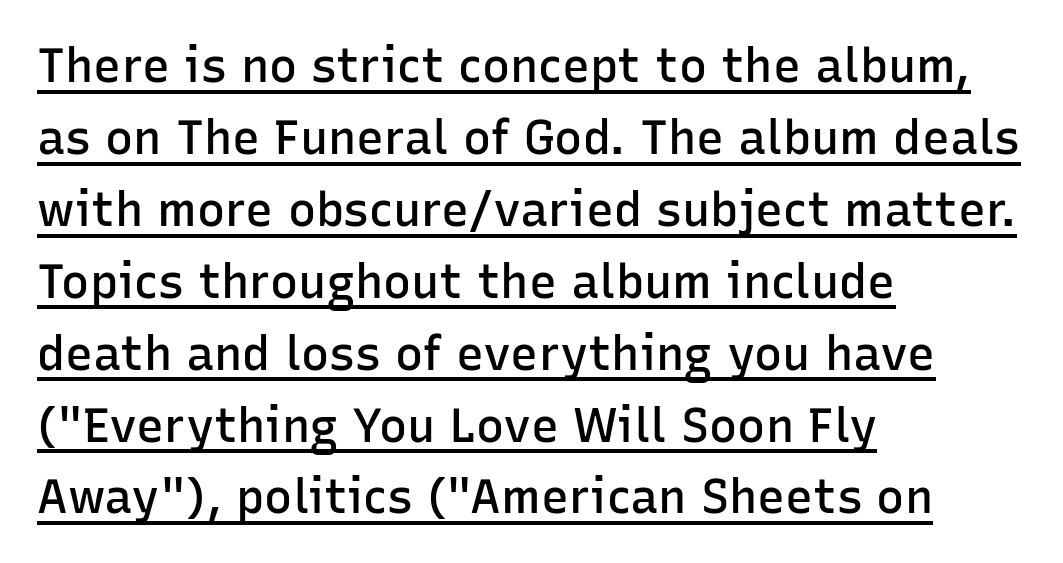
The image shows 47 px semibold sans-serif type, upright; set left-aligned, normal line spacing (1.53x), normal letter spacing, underlined; low stroke contrast and a medium x-height.
